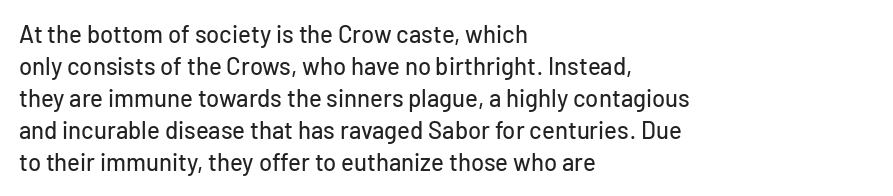
The image shows 24 px text type, upright; set left-aligned, normal line spacing (1.33x), normal letter spacing, not underlined.
